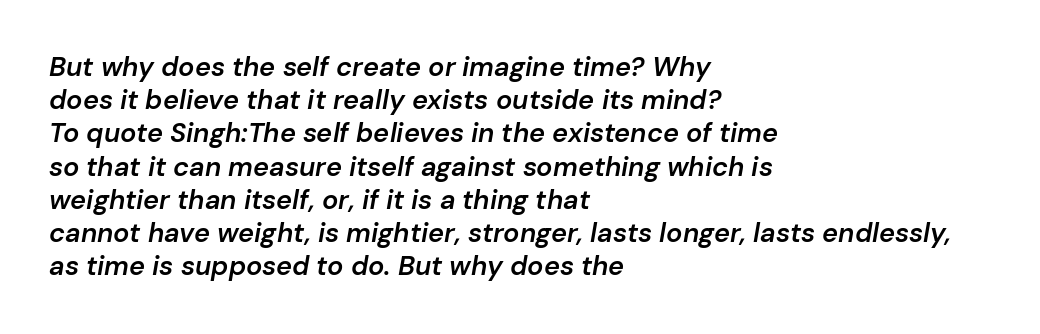
The face used here is rendered with its standard letterfit. Students, this is semibold: more ink than regular, less than bold. The paragraph has a hard left edge and a soft right edge. The space directly below the letters is spotless. Yep, that's italic — everything's leaning.
